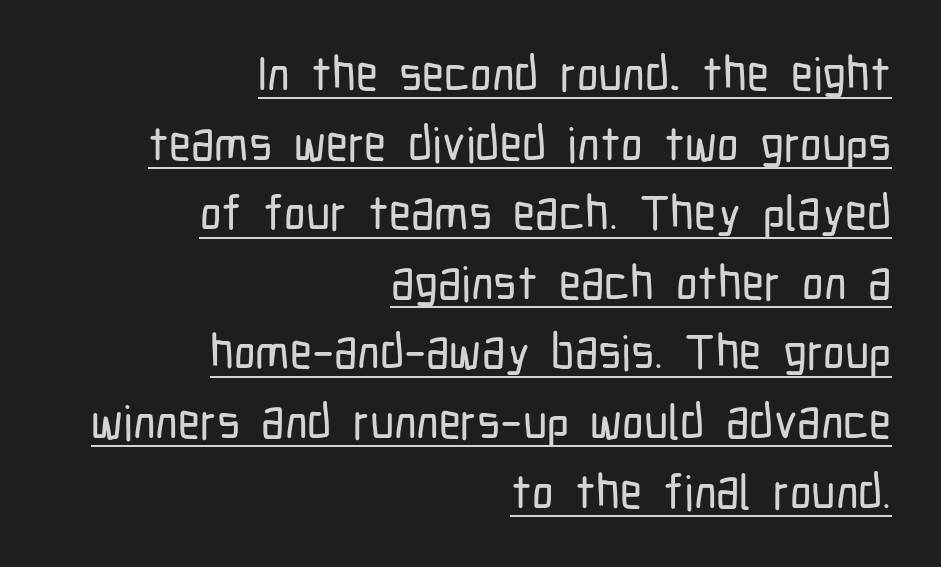
The image shows 48 px condensed sans-serif type, upright; set right-aligned, normal line spacing (1.45x), normal letter spacing, underlined; low stroke contrast and a medium x-height.
